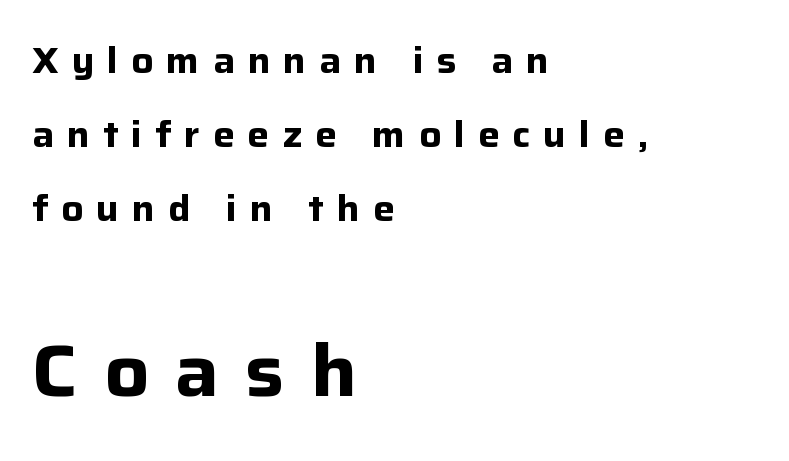
As a designer I'd log this as weight 700, bold. You can tell from the bare stems that sans-serif type was used. This block would shrink considerably if given ordinary leading; it's expanded now. Character size in the trailing block exceeds that of the leading block. Horizontally, the lines are justified to the leading edge only.
